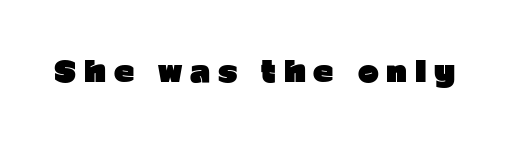
The image shows 28 px heavy sans-serif type, upright; set unusually wide letter spacing (+0.28 em), not underlined; low stroke contrast and a medium x-height.
